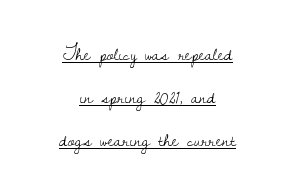
Q: Is the text bold? A: No.
Q: Is the text italic (slanted)? A: Yes.
Q: Is the text underlined? A: Yes.
Q: How is the paragraph aligned? A: Centered.
Q: Is the spacing between letters normal or unusually wide? A: Normal.
Q: Is the spacing between lines tight, normal or loose? A: Loose.
